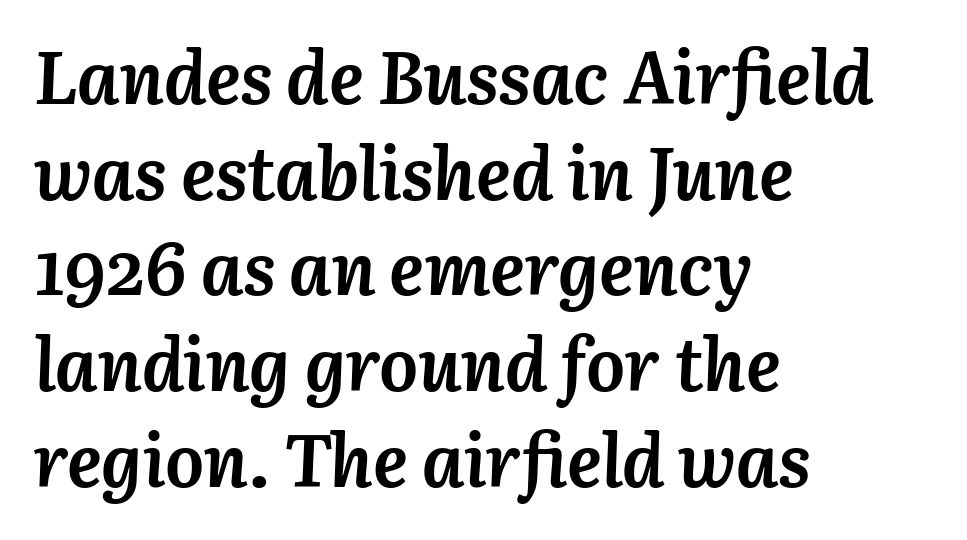
Q: Is the text bold? A: Yes.
Q: Is the text italic (slanted)? A: Yes, it leans right by about 3 degrees.
Q: Is the text underlined? A: No.
Q: How is the paragraph aligned? A: Left-aligned.
Q: Is the spacing between letters normal or unusually wide? A: Normal.
Q: Is the spacing between lines tight, normal or loose? A: Normal.
Q: Width (condensed, normal, or wide)? A: Normal.
Q: Stroke contrast? A: Medium.
Q: x-height? A: Medium.
Q: Monospaced? A: No.
